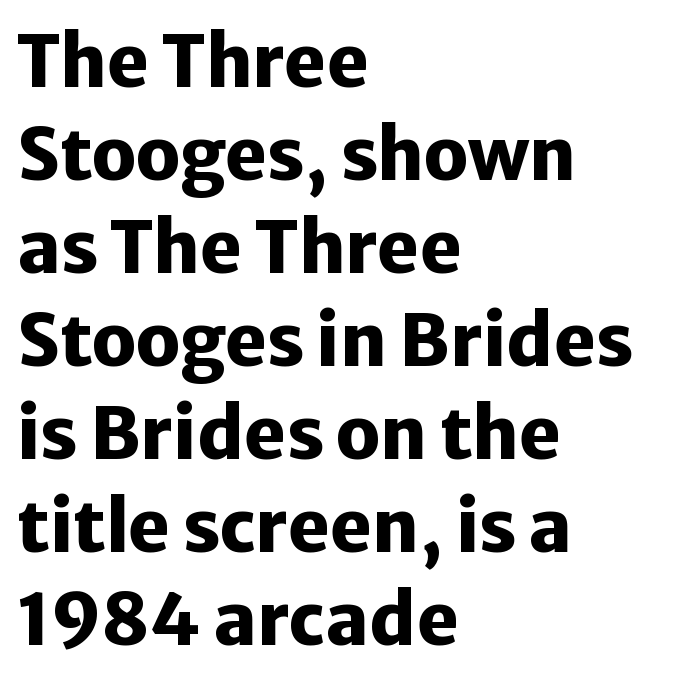
Every stem runs plumb, perpendicular to the baseline. Character widths vary here, with narrow letters taking less room than wide ones. What weight is shown? A full bold with thick strokes. Line beginnings align vertically; line endings do not. The rows are spaced the way most documents space them. These lines are composed in type without serifs.
